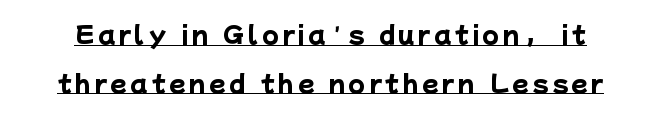
Notice how a bar underscores the lettering throughout. Leading is clearly above the norm, producing a sparse column. Weight check: bold — yes, fully.
